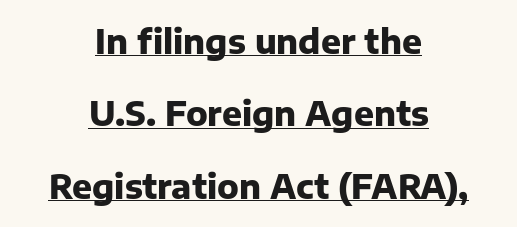
Serifs: no, the terminals of the letterforms are clean. Chunky letters — that's bold for sure. Line spacing here is loose. Underline: present. Caption: standard tracking, unaltered.
